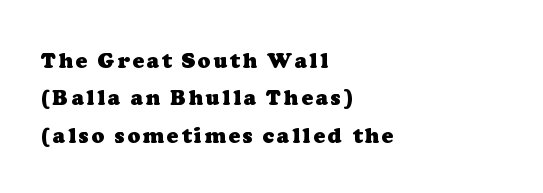
The image shows 21 px bold type; set left-aligned, line spacing 1.78x, not underlined.
